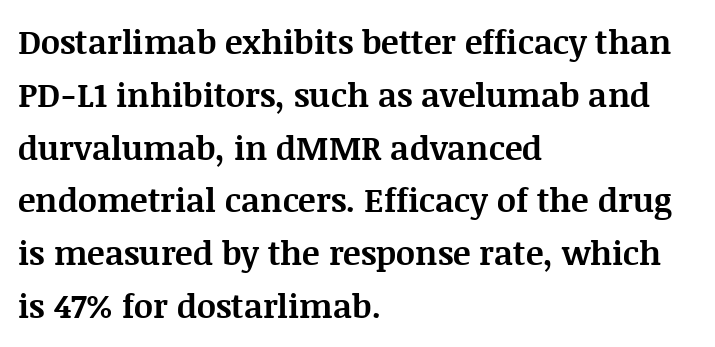
Q: Is the text bold? A: Yes.
Q: Is the text italic (slanted)? A: No, it is upright.
Q: Is the typeface a serif or a sans-serif typeface? A: Serif.
Q: Is the text underlined? A: No.
Q: How is the paragraph aligned? A: Left-aligned.
Q: Is the spacing between letters normal or unusually wide? A: Normal.
Q: Is the spacing between lines tight, normal or loose? A: Normal.
Q: Width (condensed, normal, or wide)? A: Normal.
Q: Stroke contrast? A: Medium.
Q: x-height? A: Large.
Q: Monospaced? A: No.
